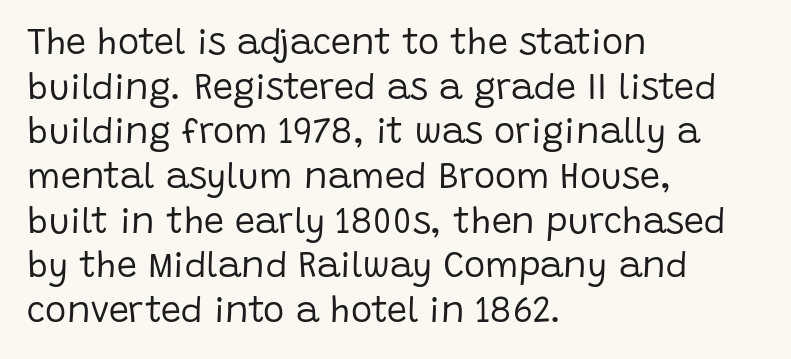
{"serif": "no", "italic": "no", "bold": "no", "weight": "regular", "width": "normal", "stroke_contrast": "low", "x_height": "large", "monospaced": "no", "underline": "no", "align": "left", "line_spacing_ratio": 1.24, "letter_spacing": "normal", "letter_spacing_em": 0.0, "glyph_px": 36}
